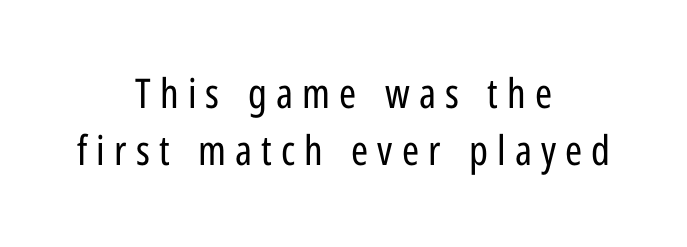
Clear beneath every line of the passage. Vertical stems look standard width or narrower in stroke. Is this a sans? Yes — the strokes have no serifs. Tall strokes in this sample are plumb rather than angled. The passage shown has open, widely tracked lettering throughout. This sample has the flowing, uneven cadence of proportional lettering.
